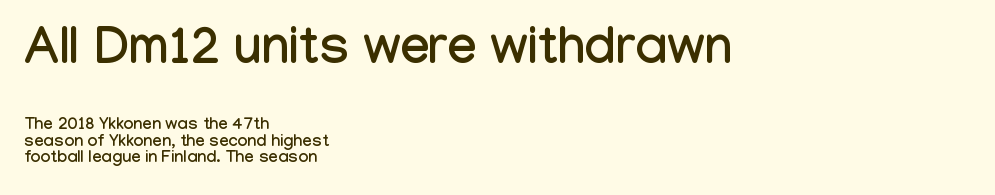
Q: Is the text italic (slanted)? A: No, it is upright.
Q: Is the typeface a serif or a sans-serif typeface? A: Sans-serif.
Q: Is the text underlined? A: No.
Q: How is the paragraph aligned? A: Left-aligned.
Q: Is the spacing between letters normal or unusually wide? A: Normal.
Q: Is the spacing between lines tight, normal or loose? A: Tight.
Q: Which block of text is set in a larger size, the first (top) or the second (bottom)? A: The first (top) one.
Q: Width (condensed, normal, or wide)? A: Condensed.
Q: Stroke contrast? A: Low.
Q: x-height? A: Medium.
Q: Monospaced? A: No.
